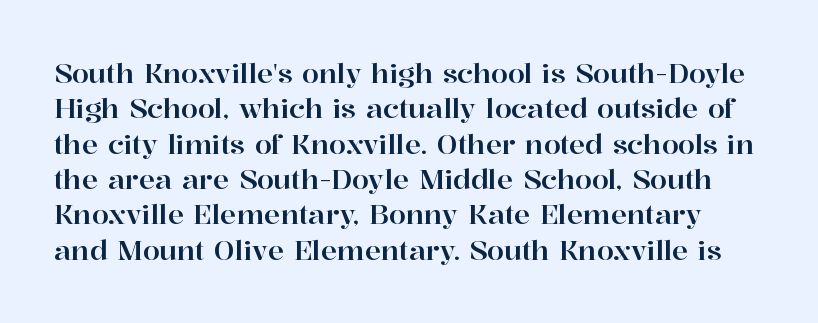
The image shows 27 px text type, upright; set normal line spacing (1.31x), normal letter spacing, not underlined.
